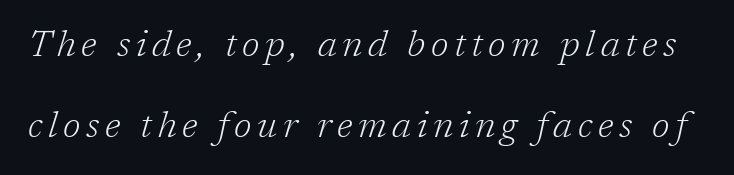
{"serif": "yes", "italic": "yes", "lean": "right", "slant_degrees": 17, "bold": "no", "weight": "light", "width": "normal", "stroke_contrast": "low", "x_height": "medium", "monospaced": "no", "underline": "no", "line_spacing": "loose", "line_spacing_ratio": 2.18, "glyph_px": 37}
